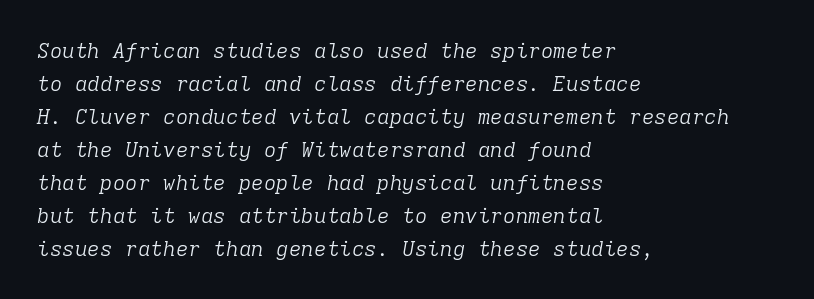
Q: Is the text bold? A: No.
Q: Is the text italic (slanted)? A: Yes, it leans right by about 9 degrees.
Q: Is the text underlined? A: No.
Q: How is the paragraph aligned? A: Left-aligned.
Q: Is the spacing between letters normal or unusually wide? A: Normal.
Q: Is the spacing between lines tight, normal or loose? A: Normal.
